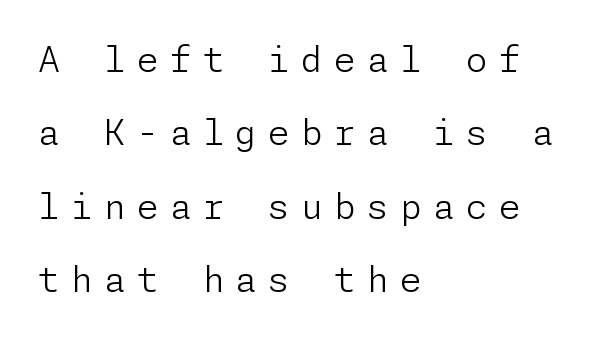
The strokes carry an ordinary text weight at most. One-word summary of the alignment: left. These lines are composed in type without serifs. Beneath every word, the page is bare.
